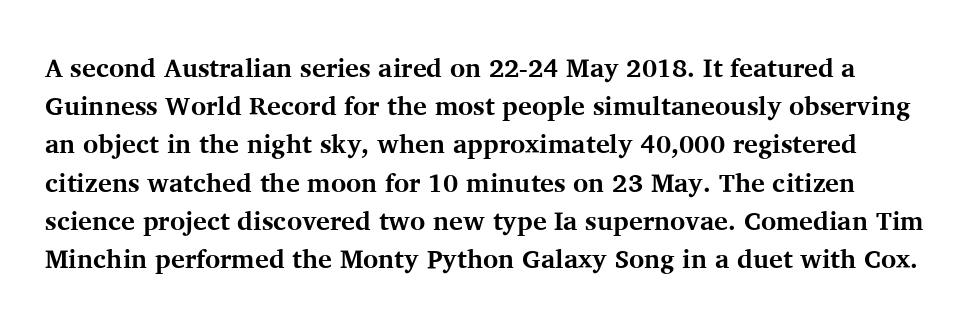
The image shows 26 px bold type, upright; set normal line spacing (1.47x), normal letter spacing, not underlined.
